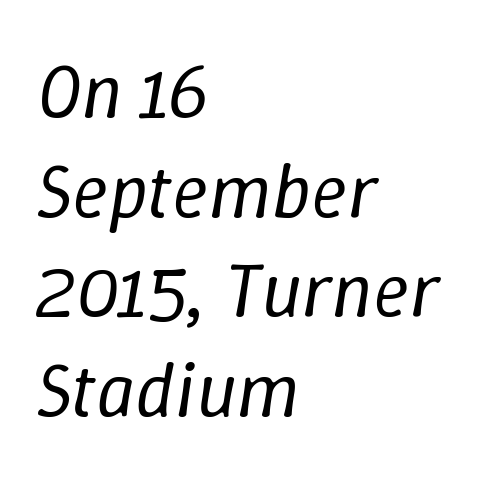
Q: Is the text bold? A: No.
Q: Is the text italic (slanted)? A: Yes, it leans right by about 9 degrees.
Q: Is the text underlined? A: No.
Q: How is the paragraph aligned? A: Left-aligned.
Q: Is the spacing between letters normal or unusually wide? A: Normal.
Q: Is the spacing between lines tight, normal or loose? A: Normal.
Q: Width (condensed, normal, or wide)? A: Normal.
Q: Stroke contrast? A: Low.
Q: x-height? A: Medium.
Q: Monospaced? A: No.
